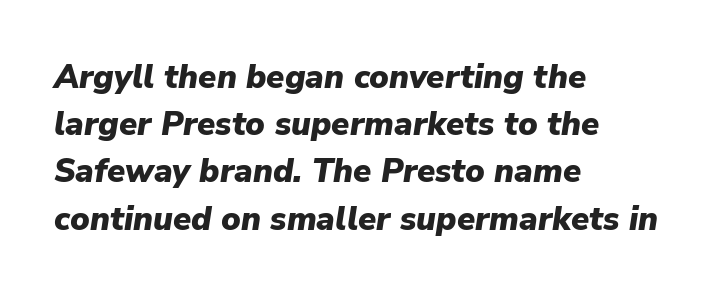
The lines sit at an ordinary, default distance from one another. On the weight axis this lands at bold, roughly 700. Proportional: the letters do not fall into vertical columns. The glyphs look as if they've been sheared to an angle.
